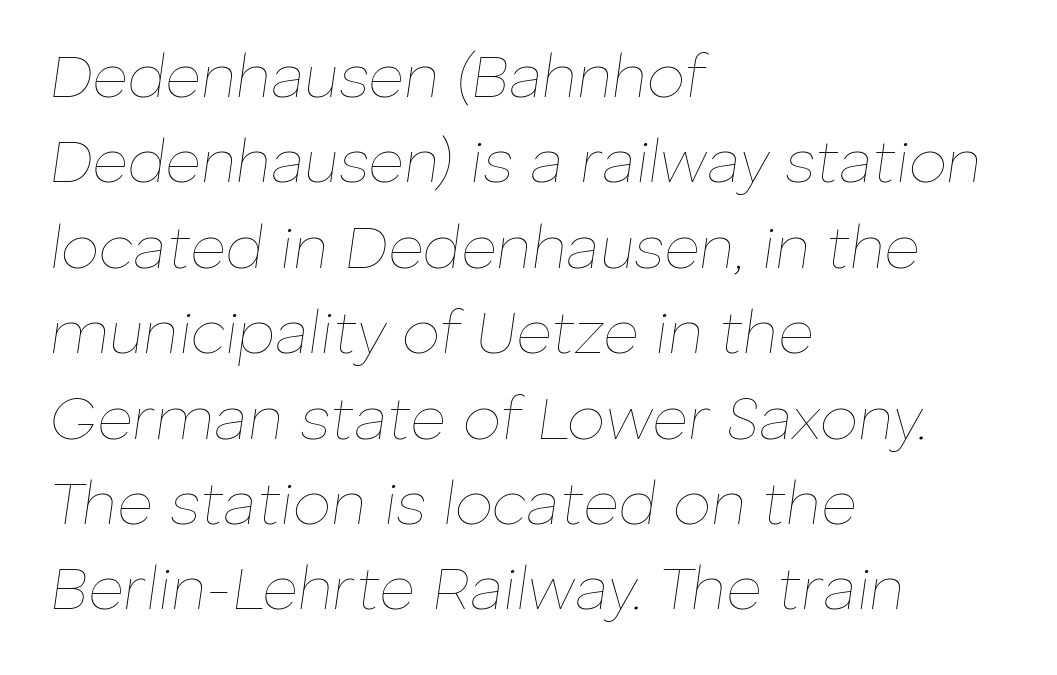
Q: Is the text bold? A: No.
Q: Is the text italic (slanted)? A: Yes, it leans right by about 8 degrees.
Q: Is the text underlined? A: No.
Q: How is the paragraph aligned? A: Left-aligned.
Q: Is the spacing between letters normal or unusually wide? A: Normal.
Q: Is the spacing between lines tight, normal or loose? A: Normal.
Q: Width (condensed, normal, or wide)? A: Normal.
Q: Stroke contrast? A: Low.
Q: x-height? A: Medium.
Q: Monospaced? A: No.
